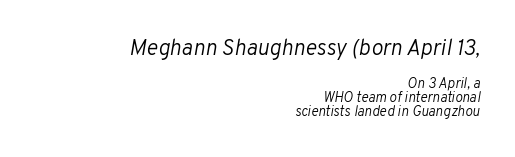
Q: Is the text bold? A: No.
Q: Is the text italic (slanted)? A: Yes, it leans right by about 10 degrees.
Q: Is the text underlined? A: No.
Q: How is the paragraph aligned? A: Right-aligned.
Q: Is the spacing between letters normal or unusually wide? A: Normal.
Q: Is the spacing between lines tight, normal or loose? A: Tight.
Q: Which block of text is set in a larger size, the first (top) or the second (bottom)? A: The first (top) one.
